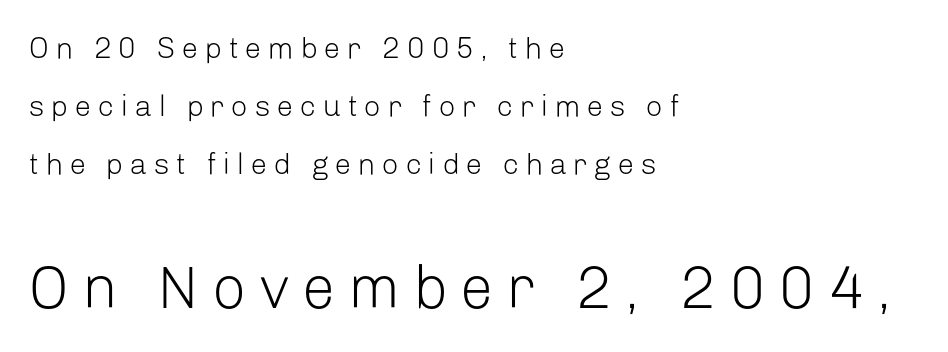
Q: Is the text bold? A: No.
Q: Is the text italic (slanted)? A: No, it is upright.
Q: Is the typeface a serif or a sans-serif typeface? A: Sans-serif.
Q: Is the text underlined? A: No.
Q: How is the paragraph aligned? A: Left-aligned.
Q: Is the spacing between letters normal or unusually wide? A: Unusually wide.
Q: Is the spacing between lines tight, normal or loose? A: Loose.
Q: Which block of text is set in a larger size, the first (top) or the second (bottom)? A: The second (bottom) one.
Q: Width (condensed, normal, or wide)? A: Normal.
Q: Stroke contrast? A: Low.
Q: x-height? A: Medium.
Q: Monospaced? A: No.
